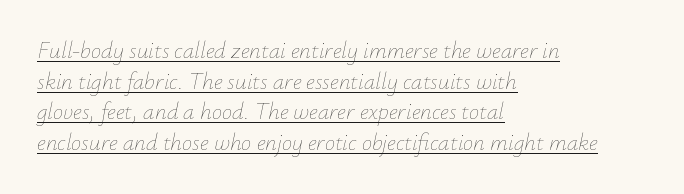
{"italic": "yes", "lean": "right", "slant_degrees": 12, "bold": "no", "underline": "yes", "align": "left", "line_spacing": "normal", "line_spacing_ratio": 1.33, "letter_spacing": "normal", "letter_spacing_em": 0.0, "glyph_px": 23}
